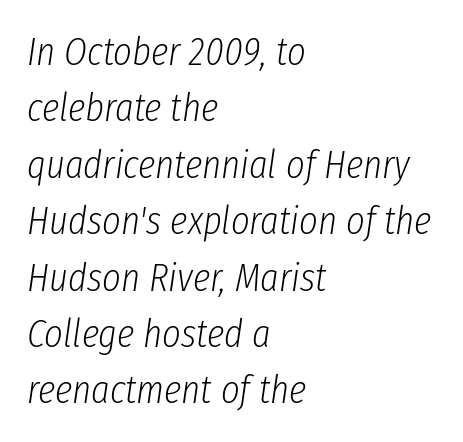
The image shows 40 px light, condensed type, italic (leaning right); set left-aligned, normal line spacing (1.41x), normal letter spacing, not underlined; low stroke contrast and a medium x-height.
